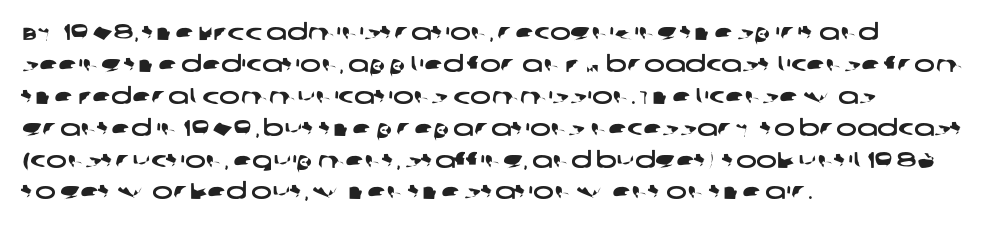
The image shows 22 px text type; set left-aligned, normal line spacing (1.45x), normal letter spacing, not underlined.
